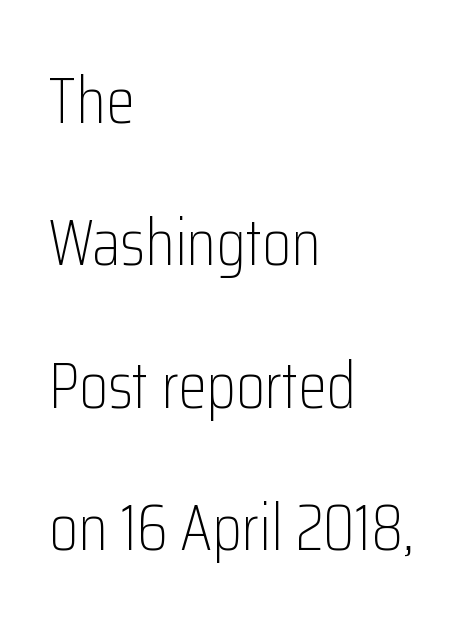
The image shows 65 px light, condensed sans-serif type, upright; set left-aligned, loose line spacing (2.19x), normal letter spacing, not underlined; low stroke contrast and a medium x-height.
